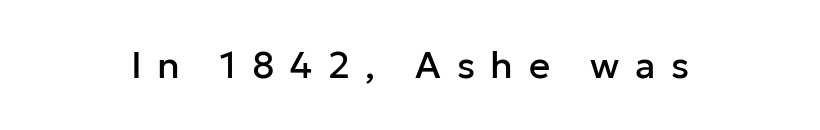
The image shows 37 px sans-serif type, upright; set unusually wide letter spacing (+0.42 em), not underlined; low stroke contrast and a medium x-height.
